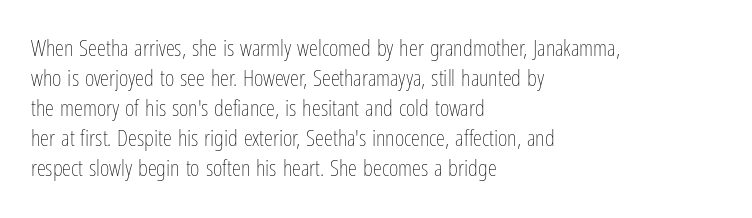
Q: Is the text bold? A: No.
Q: Is the text italic (slanted)? A: No, it is upright.
Q: Is the text underlined? A: No.
Q: How is the paragraph aligned? A: Left-aligned.
Q: Is the spacing between letters normal or unusually wide? A: Normal.
Q: Is the spacing between lines tight, normal or loose? A: Normal.
